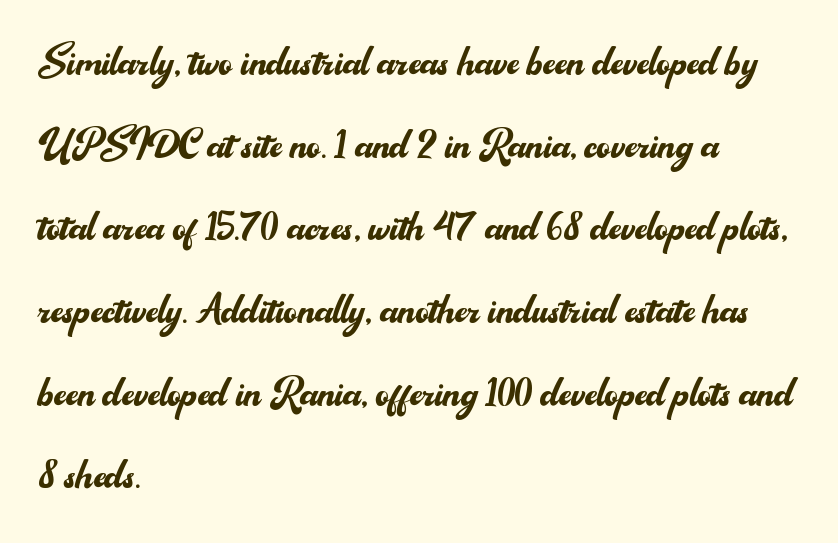
The passage shown is typed in a proportional face where columns would drift. Type style note: lacks serifs. The passage shown has conventional tracking throughout. The space beneath each line is pristine and unruled. Each new line begins a customary step beneath the previous one.
